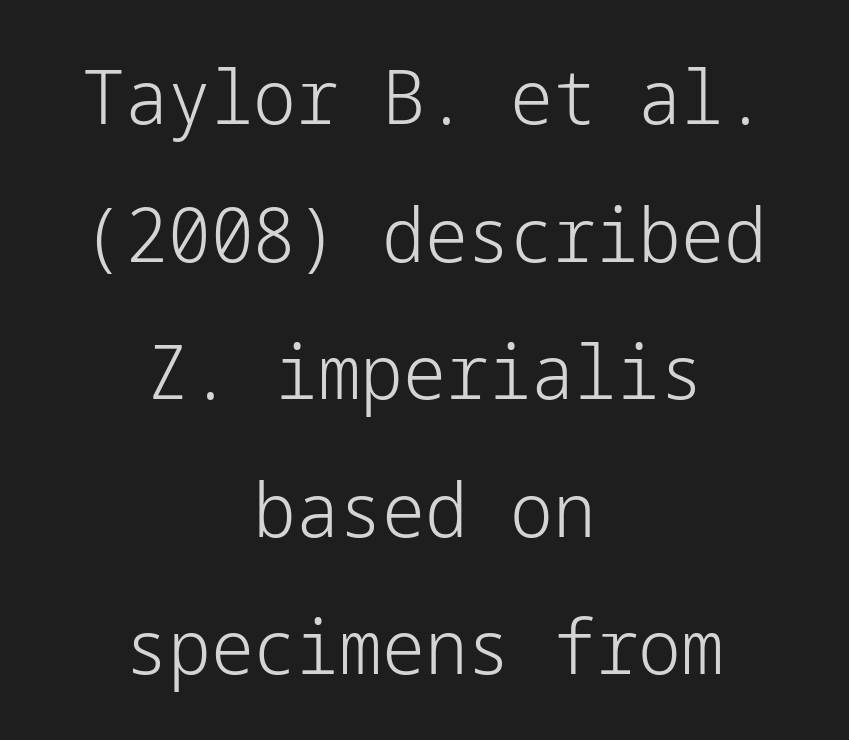
Q: Is the text bold? A: No.
Q: Is the text italic (slanted)? A: No, it is upright.
Q: Is the typeface a serif or a sans-serif typeface? A: Sans-serif.
Q: Is the text underlined? A: No.
Q: How is the paragraph aligned? A: Centered.
Q: Is the spacing between letters normal or unusually wide? A: Normal.
Q: Width (condensed, normal, or wide)? A: Normal.
Q: Stroke contrast? A: Low.
Q: x-height? A: Medium.
